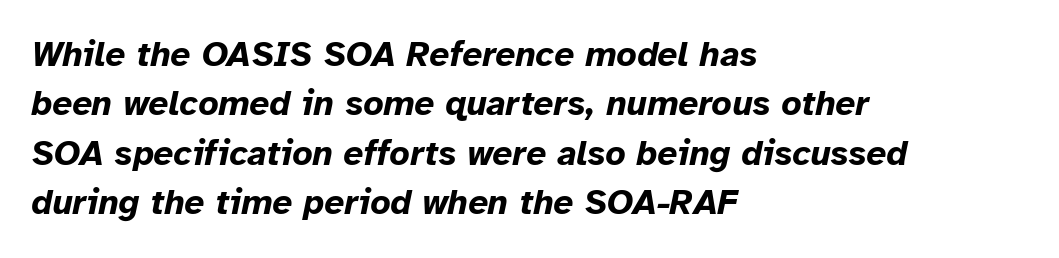
{"italic": "yes", "lean": "right", "slant_degrees": 12, "bold": "yes", "weight": "bold", "width": "normal", "stroke_contrast": "low", "x_height": "medium", "monospaced": "no", "underline": "no", "align": "left", "line_spacing": "normal", "line_spacing_ratio": 1.41, "letter_spacing": "normal", "letter_spacing_em": 0.0, "glyph_px": 35}
